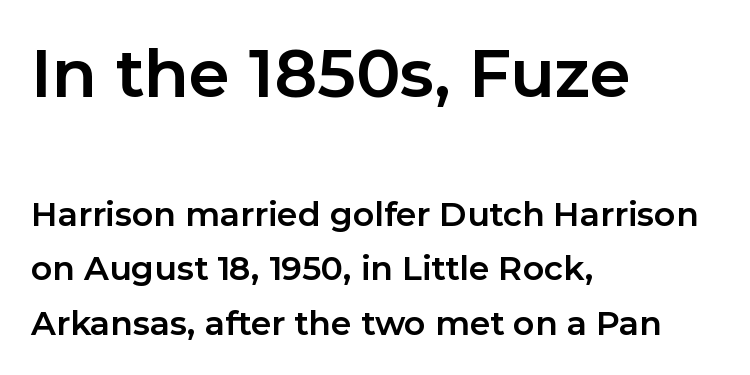
Rows of type keep a routine distance in the vertical direction. Each letter keeps its own natural width here, so spacing adapts to shape. The lettering holds an erect, upright posture throughout. Note: no serifs on the glyphs. In this sample the first text group is rendered at the bigger scale. Look at the tracking — it's just the regular setting, nothing added.
